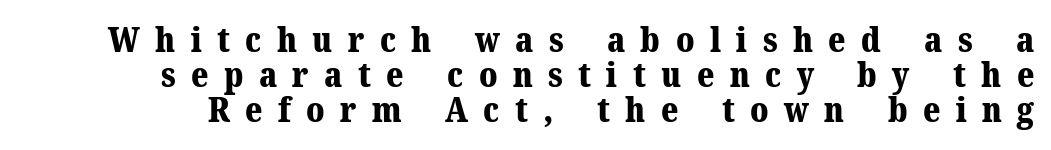
The image shows 35 px bold serif type, upright; set tight line spacing (1.0x), unusually wide letter spacing (+0.44 em), not underlined; medium stroke contrast and a medium x-height.
